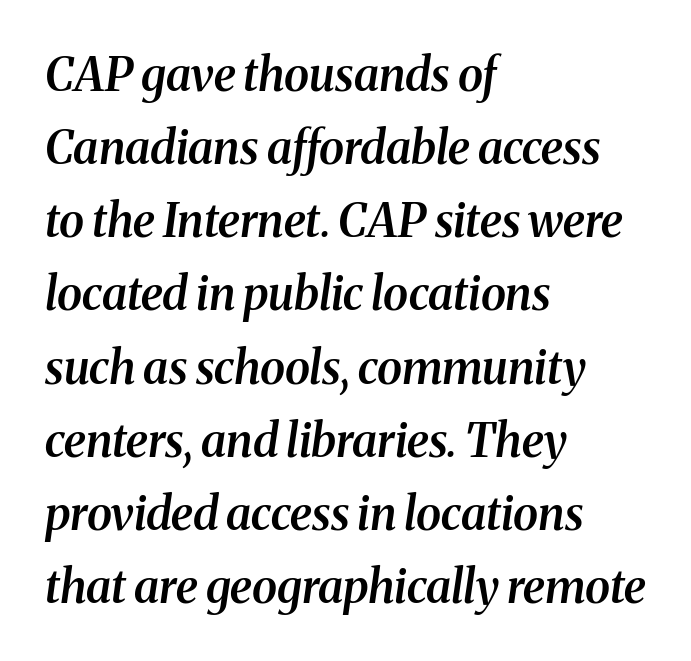
Q: Is the text bold? A: Semi-bold.
Q: Is the text italic (slanted)? A: Yes, it leans right by about 8 degrees.
Q: Is the typeface a serif or a sans-serif typeface? A: Serif.
Q: Is the text underlined? A: No.
Q: How is the paragraph aligned? A: Left-aligned.
Q: Is the spacing between letters normal or unusually wide? A: Normal.
Q: Is the spacing between lines tight, normal or loose? A: Normal.
Q: Width (condensed, normal, or wide)? A: Normal.
Q: Stroke contrast? A: Medium.
Q: x-height? A: Medium.
Q: Monospaced? A: No.
